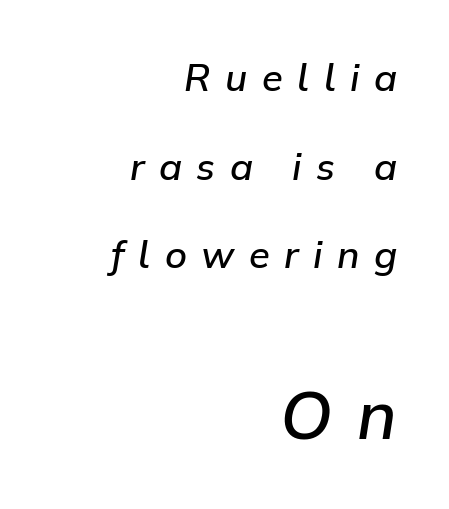
These lines have a slow, spaced-out rhythm from letter to letter. Anything drawn beneath the words? Only blank space. Moderately thickened strokes mark this as semibold type. Which margin do the lines hug? The right one — the left edge is uneven. The vertical gap from one line to the next is large.
